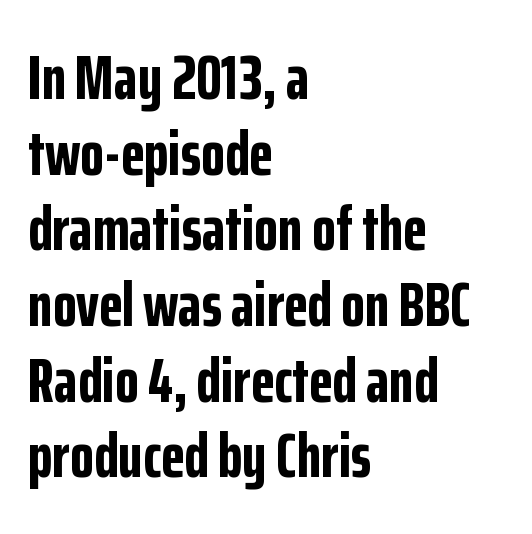
{"serif": "no", "italic": "no", "bold": "yes", "weight": "bold", "width": "condensed", "stroke_contrast": "low", "x_height": "medium", "monospaced": "no", "underline": "no", "align": "left", "line_spacing_ratio": 1.22, "letter_spacing": "normal", "letter_spacing_em": 0.0, "glyph_px": 62}
